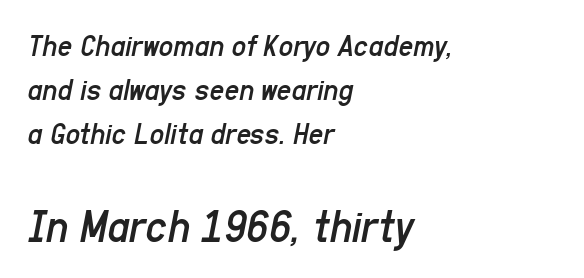
The image shows 48 px regular-weight, condensed type, italic (leaning right); set left-aligned, normal line spacing (1.38x), normal letter spacing, not underlined; the second (bottom) block is 1.5x larger; low stroke contrast and a medium x-height.
